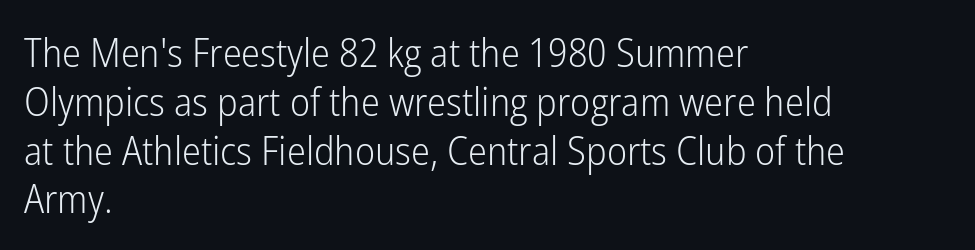
The image shows 40 px light, condensed sans-serif type, upright; set left-aligned, line spacing 1.22x, normal letter spacing, not underlined; low stroke contrast and a medium x-height.
